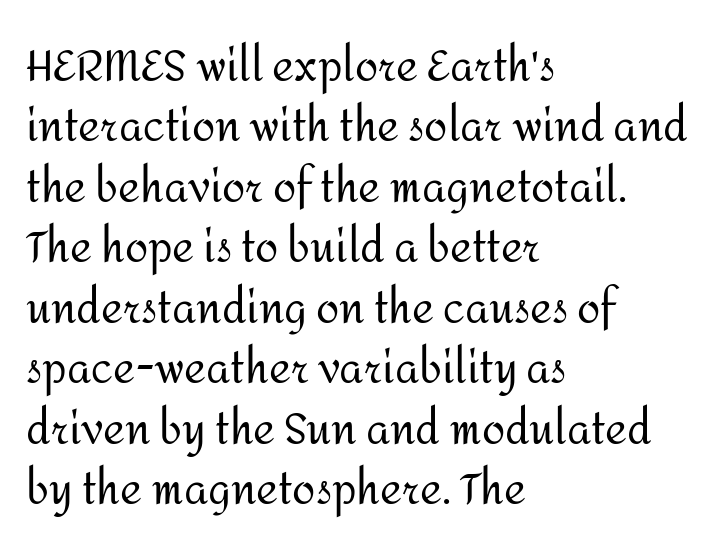
Nothing heavy about these letters — not bold at all. The typesetter chose a ragged-right arrangement here. Beneath every word, the page is bare. You could not count columns in this text — the font is proportionally spaced. The rendering keeps characters at their native spacing. One glance says typical: line gaps are just what's usual.
